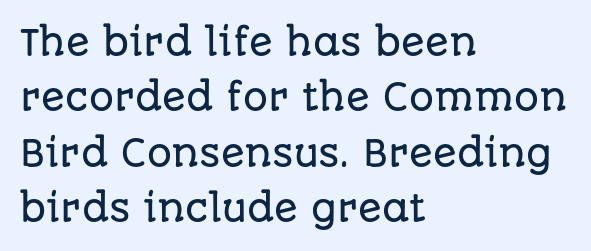
Q: Is the text italic (slanted)? A: No, it is upright.
Q: Is the typeface a serif or a sans-serif typeface? A: Sans-serif.
Q: Is the text underlined? A: No.
Q: How is the paragraph aligned? A: Left-aligned.
Q: Is the spacing between letters normal or unusually wide? A: Normal.
Q: Is the spacing between lines tight, normal or loose? A: Normal.
Q: Width (condensed, normal, or wide)? A: Normal.
Q: Stroke contrast? A: Low.
Q: x-height? A: Large.
Q: Monospaced? A: No.
